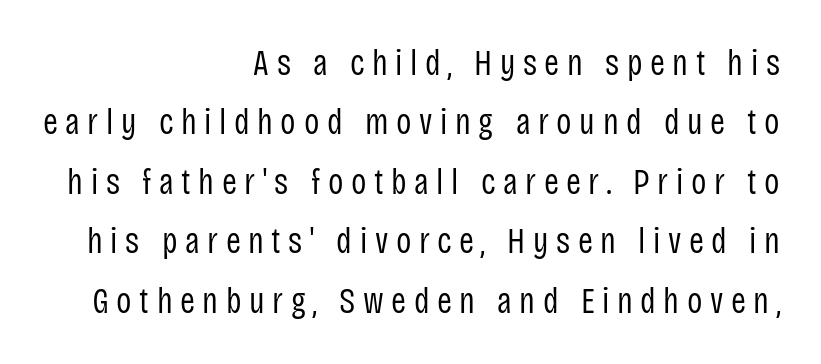
{"serif": "no", "italic": "no", "bold": "no", "weight": "regular", "width": "condensed", "stroke_contrast": "low", "x_height": "large", "monospaced": "no", "underline": "no", "align": "right", "line_spacing": "normal", "line_spacing_ratio": 1.65, "letter_spacing": "wide", "letter_spacing_em": 0.21, "glyph_px": 36}
